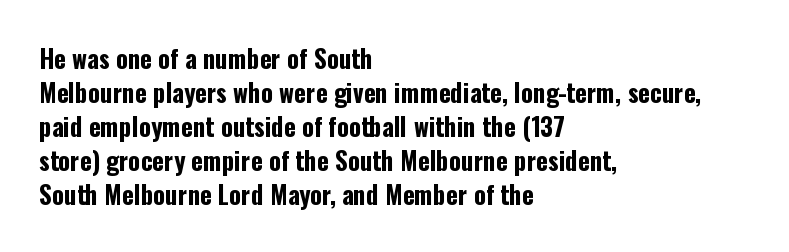
Just letters on the line, the space beneath them empty. No italicization has been applied; the sample stays upright. The rows are spaced the way most documents space them. The glyphs have the mass of a bold cut. Look at the tracking — it's just the regular setting, nothing added. Each line starts at the same left margin while the right side varies.
